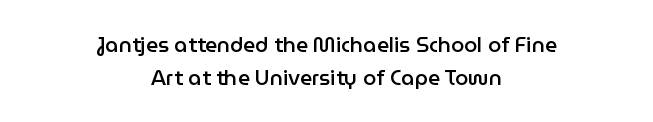
{"italic": "no", "bold": "semi", "underline": "no", "align": "center", "line_spacing": "normal", "line_spacing_ratio": 1.55, "letter_spacing": "normal", "letter_spacing_em": 0.0, "glyph_px": 21}
